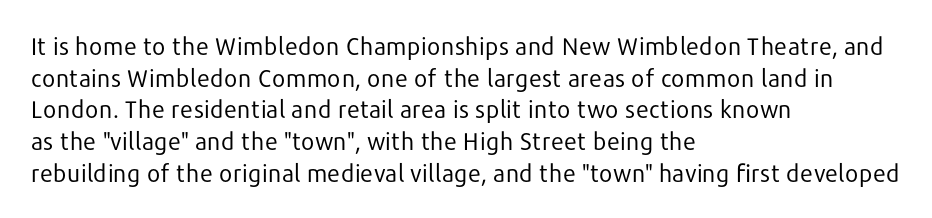
The image shows 24 px text type, upright; set left-aligned, normal line spacing (1.32x), normal letter spacing, not underlined.
